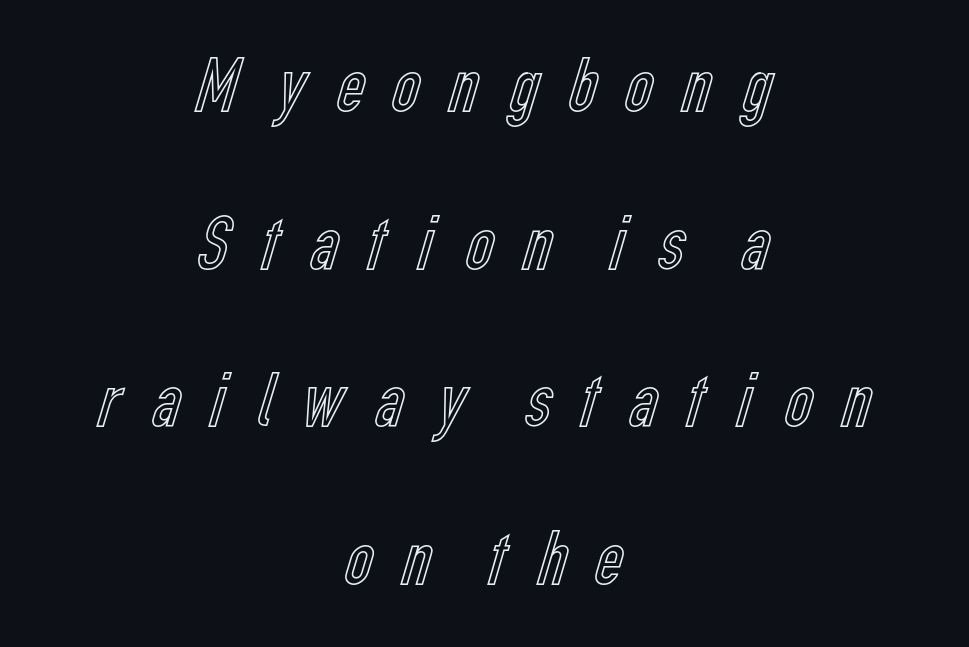
Q: Is the text italic (slanted)? A: Yes.
Q: Is the text underlined? A: No.
Q: How is the paragraph aligned? A: Centered.
Q: Is the spacing between letters normal or unusually wide? A: Unusually wide.
Q: Is the spacing between lines tight, normal or loose? A: Loose.
Q: Width (condensed, normal, or wide)? A: Condensed.
Q: x-height? A: Medium.
Q: Monospaced? A: No.
